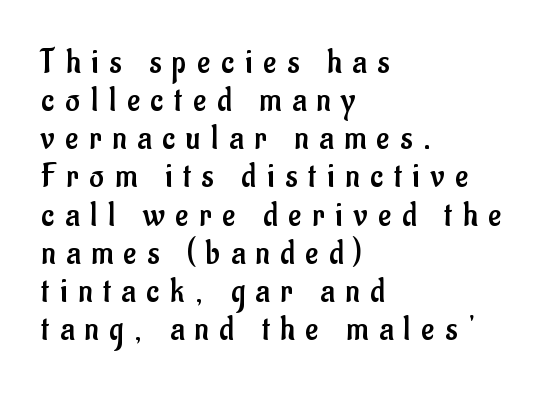
Varying glyph widths throughout — classic text-font behaviour. Honestly, the rows look squashed on top of each other. Lines of text with bare space underneath. Observe the wide spacing: letters keep a clear distance from each other. Is the block centered? No — it sits flush against the left margin.
